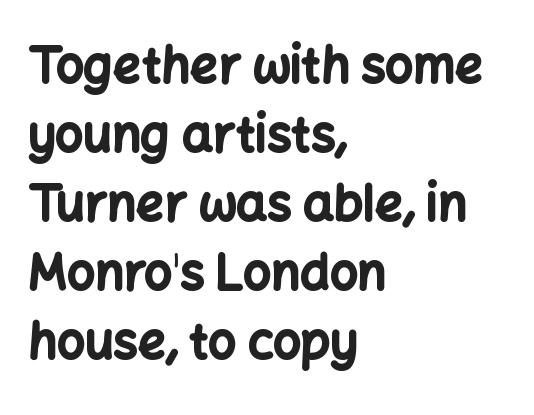
The image shows 49 px bold sans-serif type, upright; set left-aligned, normal line spacing (1.41x), normal letter spacing, not underlined; low stroke contrast and a medium x-height.
